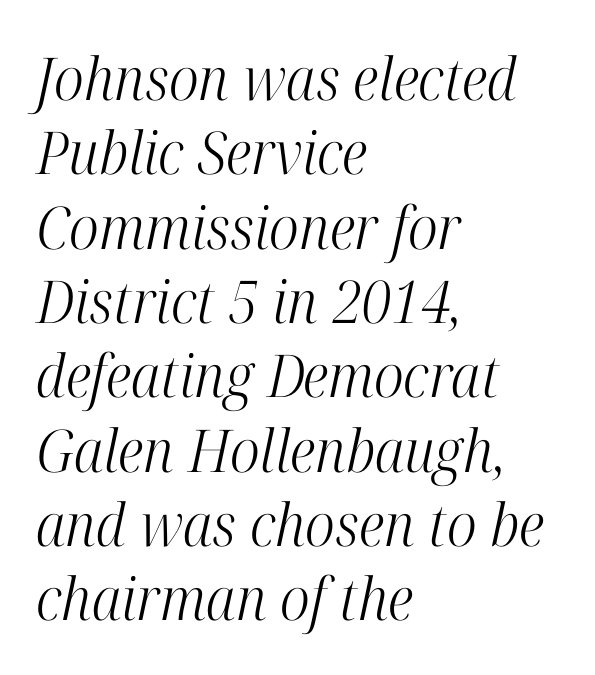
Q: Is the text bold? A: No.
Q: Is the text italic (slanted)? A: Yes, it leans right by about 12 degrees.
Q: Is the typeface a serif or a sans-serif typeface? A: Serif.
Q: Is the text underlined? A: No.
Q: How is the paragraph aligned? A: Left-aligned.
Q: Is the spacing between letters normal or unusually wide? A: Normal.
Q: Is the spacing between lines tight, normal or loose? A: Normal.
Q: Width (condensed, normal, or wide)? A: Condensed.
Q: Stroke contrast? A: High.
Q: x-height? A: Medium.
Q: Monospaced? A: No.
